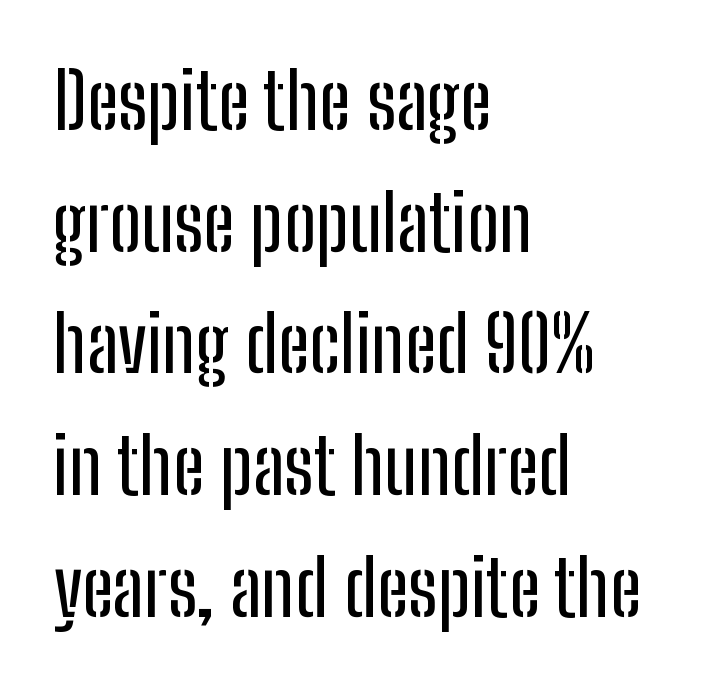
The image shows 78 px condensed sans-serif type, upright; set left-aligned, normal line spacing (1.56x), normal letter spacing, not underlined; low stroke contrast and a medium x-height.
